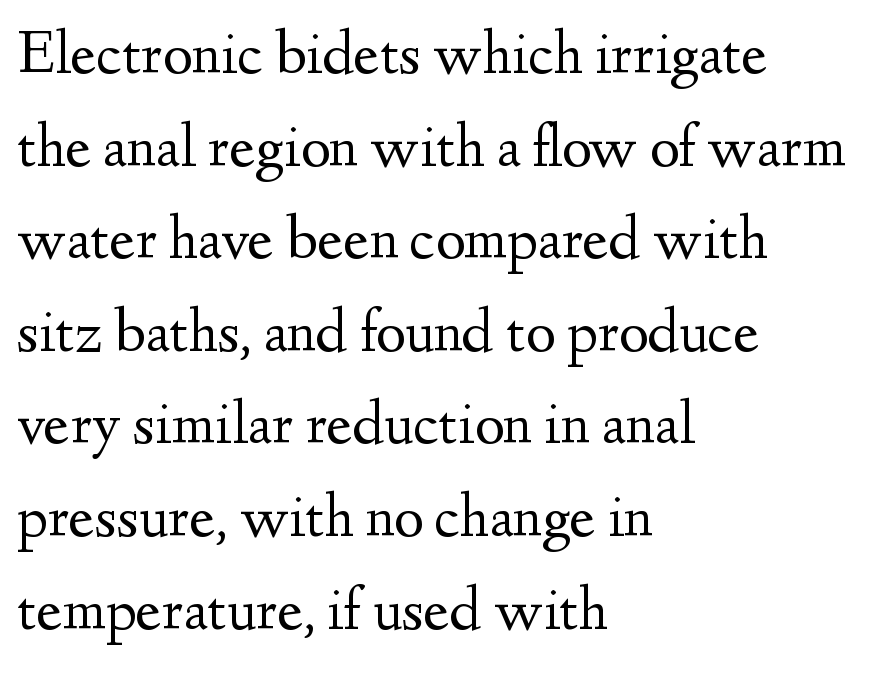
The image shows 63 px regular-weight serif type, upright; set left-aligned, normal line spacing (1.47x), normal letter spacing, not underlined; medium stroke contrast and a small x-height.
